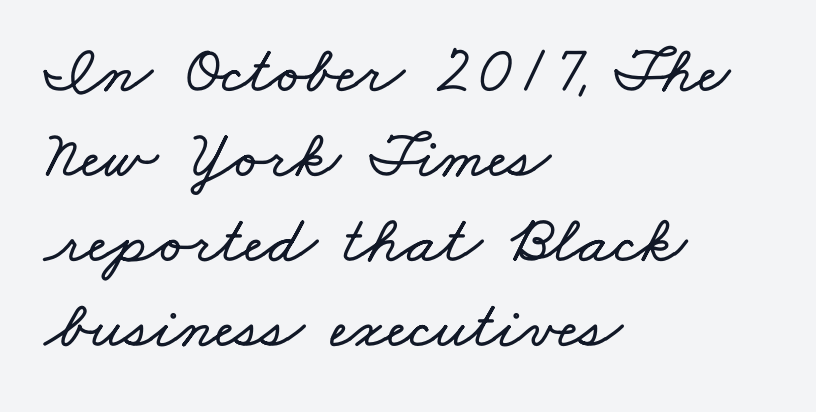
Each line starts at the same left margin while the right side varies. Has an underline been added? It has not. Tracking here is standard; glyphs follow each other at the usual distance. This sample has the flowing, uneven cadence of proportional lettering. Notice how descenders clear the ascenders below comfortably — that's standard leading.
